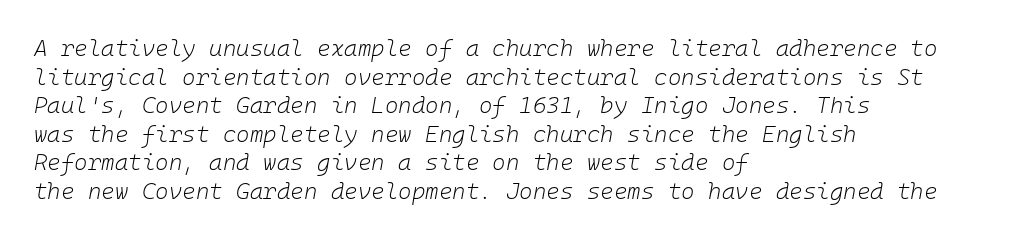
Q: Is the text bold? A: No.
Q: Is the text italic (slanted)? A: Yes, it leans right by about 10 degrees.
Q: Is the text underlined? A: No.
Q: How is the paragraph aligned? A: Left-aligned.
Q: Is the spacing between letters normal or unusually wide? A: Normal.
